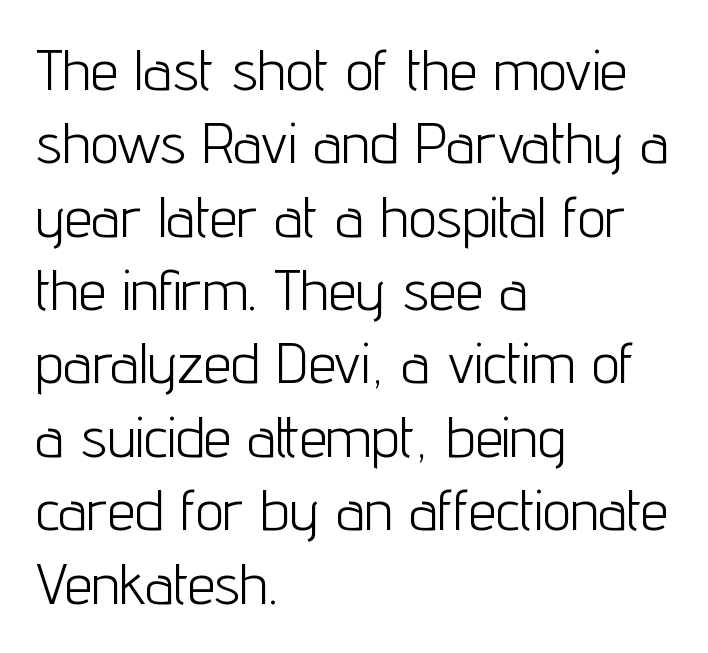
Q: Is the text bold? A: No.
Q: Is the text italic (slanted)? A: No, it is upright.
Q: Is the typeface a serif or a sans-serif typeface? A: Sans-serif.
Q: Is the text underlined? A: No.
Q: How is the paragraph aligned? A: Left-aligned.
Q: Is the spacing between letters normal or unusually wide? A: Normal.
Q: Is the spacing between lines tight, normal or loose? A: Normal.
Q: Width (condensed, normal, or wide)? A: Condensed.
Q: Stroke contrast? A: Low.
Q: x-height? A: Medium.
Q: Monospaced? A: No.
